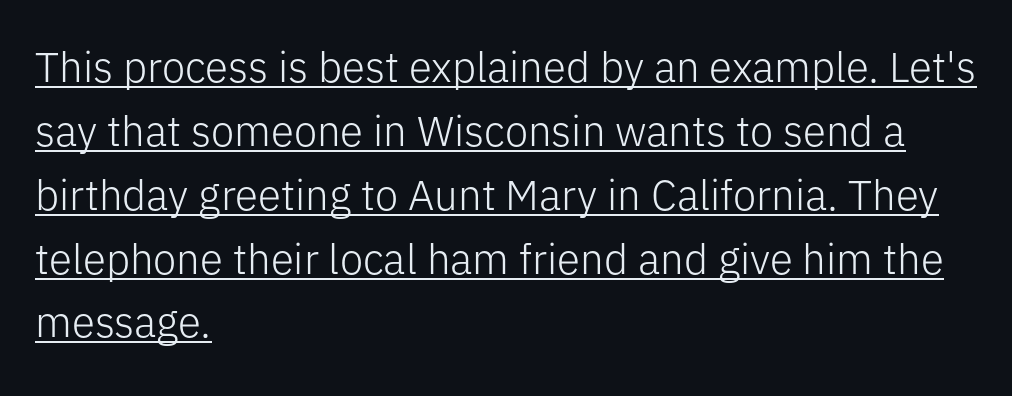
Q: Is the text bold? A: No.
Q: Is the text italic (slanted)? A: No, it is upright.
Q: Is the typeface a serif or a sans-serif typeface? A: Sans-serif.
Q: Is the text underlined? A: Yes.
Q: How is the paragraph aligned? A: Left-aligned.
Q: Is the spacing between letters normal or unusually wide? A: Normal.
Q: Is the spacing between lines tight, normal or loose? A: Normal.
Q: Width (condensed, normal, or wide)? A: Normal.
Q: Stroke contrast? A: Low.
Q: x-height? A: Medium.
Q: Monospaced? A: No.
